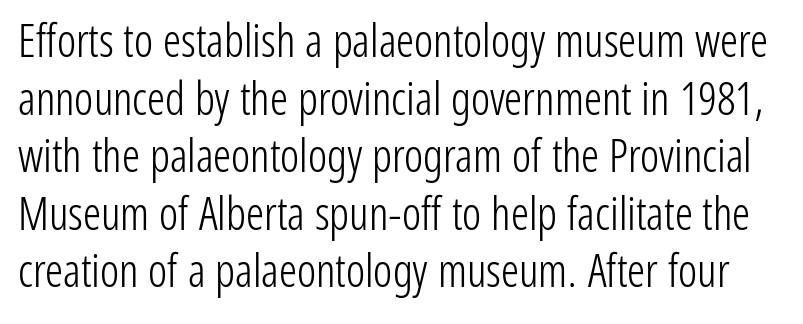
{"serif": "no", "italic": "no", "bold": "no", "weight": "light", "width": "condensed", "stroke_contrast": "low", "x_height": "medium", "monospaced": "no", "underline": "no", "line_spacing": "normal", "line_spacing_ratio": 1.28, "letter_spacing": "normal", "letter_spacing_em": 0.0, "glyph_px": 45}
